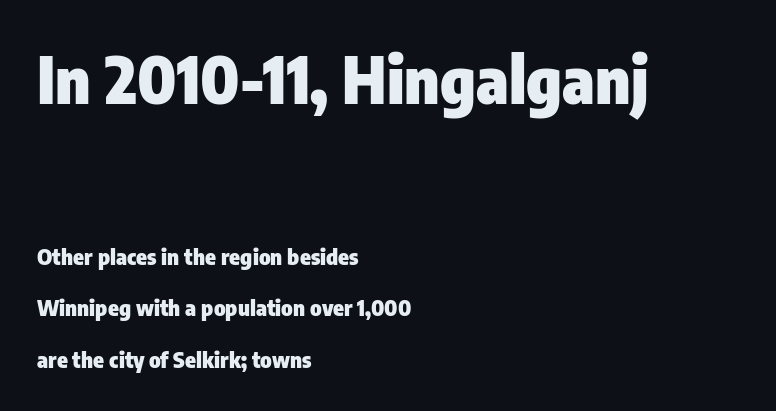
The image shows 65 px heavy, condensed sans-serif type, upright; set left-aligned, loose line spacing (2.35x), normal letter spacing, not underlined; the first (top) block is 2.95x larger; low stroke contrast and a medium x-height.
